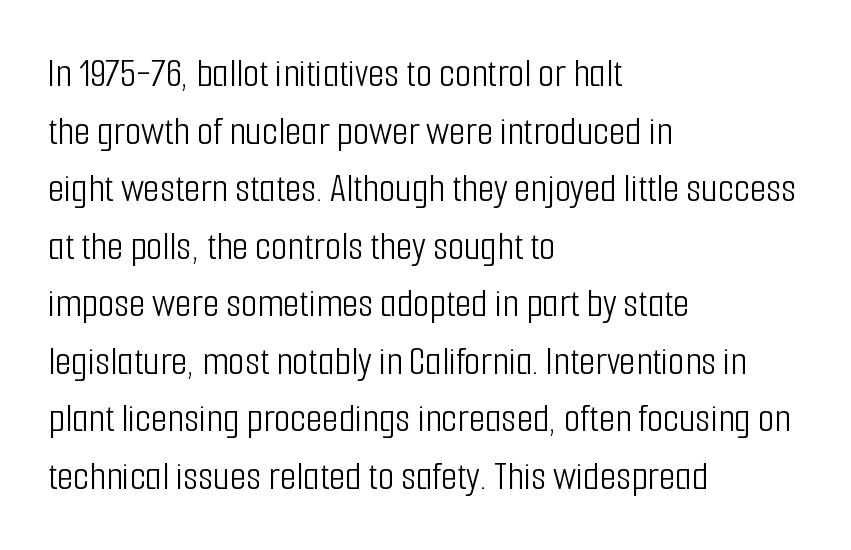
Q: Is the text bold? A: No.
Q: Is the text italic (slanted)? A: No, it is upright.
Q: Is the typeface a serif or a sans-serif typeface? A: Sans-serif.
Q: Is the text underlined? A: No.
Q: How is the paragraph aligned? A: Left-aligned.
Q: Is the spacing between letters normal or unusually wide? A: Normal.
Q: Is the spacing between lines tight, normal or loose? A: Normal.
Q: Width (condensed, normal, or wide)? A: Condensed.
Q: Stroke contrast? A: Low.
Q: x-height? A: Medium.
Q: Monospaced? A: No.
